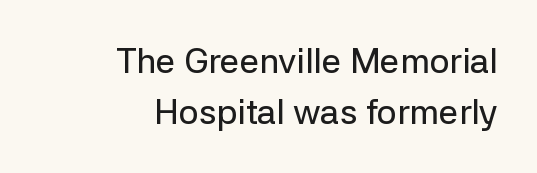
The text block is weighted toward the right margin, trailing off unevenly leftward. Notice how the stems are strictly vertical — no italics here. Observe the ordinary spacing: letters are neighbours, not strangers. Check under the words: just untouched page. Proportional: the letters do not fall into vertical columns. The letters carry no serifs — their stems end cleanly without finishing strokes.
